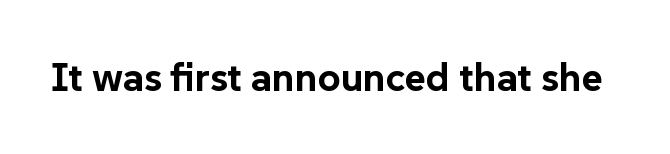
{"serif": "no", "italic": "no", "bold": "yes", "weight": "bold", "width": "normal", "stroke_contrast": "low", "x_height": "medium", "monospaced": "no", "underline": "no", "letter_spacing": "normal", "letter_spacing_em": 0.0, "glyph_px": 40}
